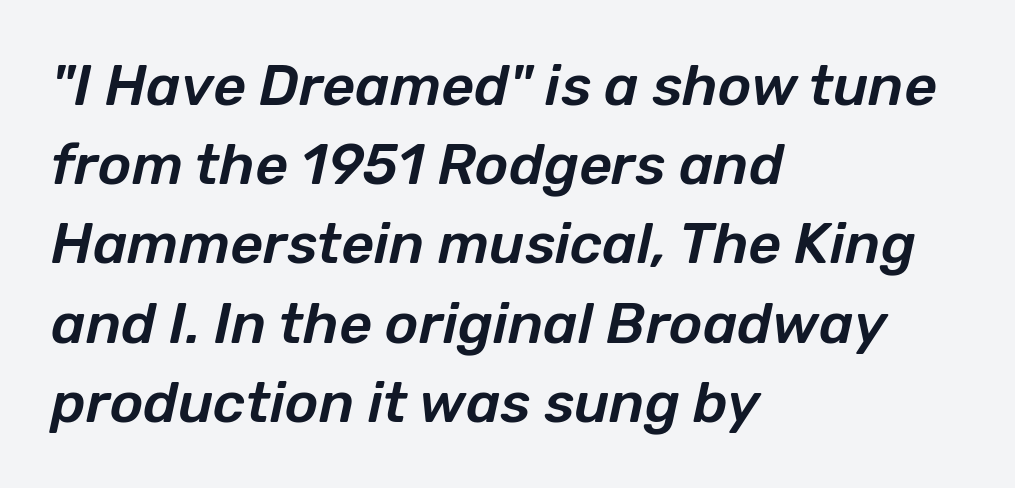
The image shows 57 px text type, italic (leaning right); set left-aligned, normal line spacing (1.39x), normal letter spacing, not underlined; low stroke contrast and a medium x-height.
